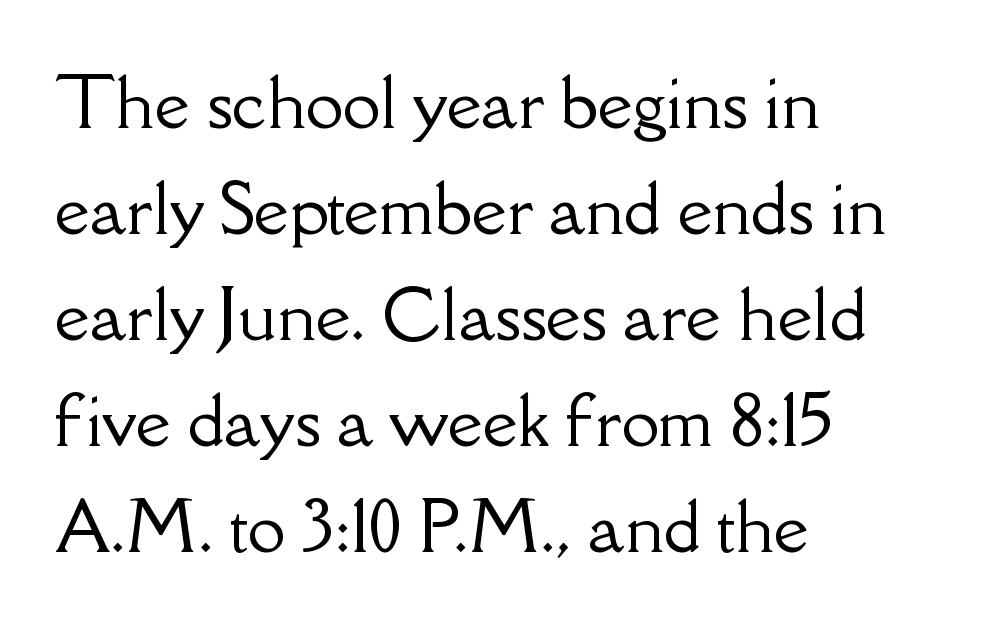
{"serif": "yes", "italic": "no", "width": "normal", "stroke_contrast": "low", "x_height": "small", "monospaced": "no", "underline": "no", "align": "left", "line_spacing": "normal", "line_spacing_ratio": 1.56, "letter_spacing": "normal", "letter_spacing_em": 0.0, "glyph_px": 68}
